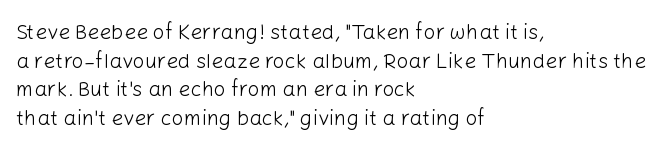
The image shows 21 px text type, upright; set left-aligned, normal line spacing (1.36x), normal letter spacing, not underlined.
